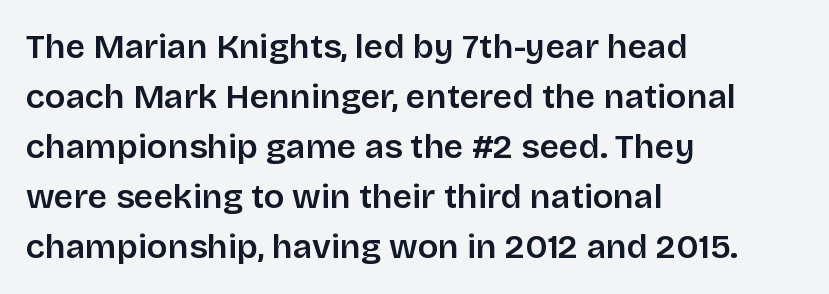
Q: Is the text italic (slanted)? A: No, it is upright.
Q: Is the typeface a serif or a sans-serif typeface? A: Sans-serif.
Q: Is the text underlined? A: No.
Q: How is the paragraph aligned? A: Left-aligned.
Q: Is the spacing between letters normal or unusually wide? A: Normal.
Q: Is the spacing between lines tight, normal or loose? A: Normal.
Q: Width (condensed, normal, or wide)? A: Normal.
Q: Stroke contrast? A: Low.
Q: x-height? A: Large.
Q: Monospaced? A: No.
